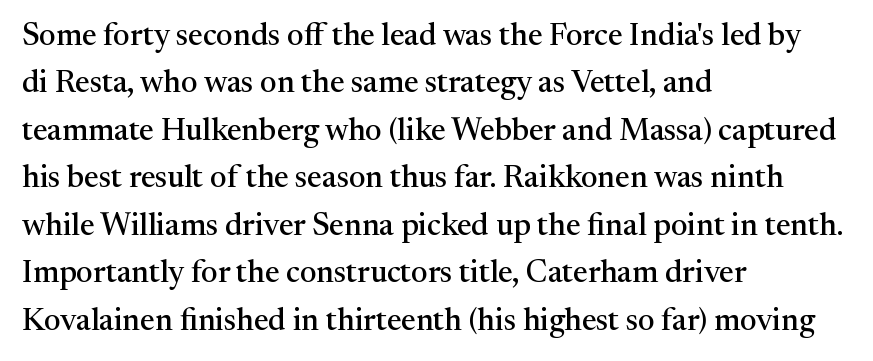
The image shows 31 px serif type, upright; set left-aligned, normal line spacing (1.53x), normal letter spacing, not underlined; medium stroke contrast and a medium x-height.
